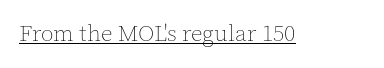
Q: Is the text bold? A: No.
Q: Is the text italic (slanted)? A: No, it is upright.
Q: Is the text underlined? A: Yes.
Q: Is the spacing between letters normal or unusually wide? A: Normal.
